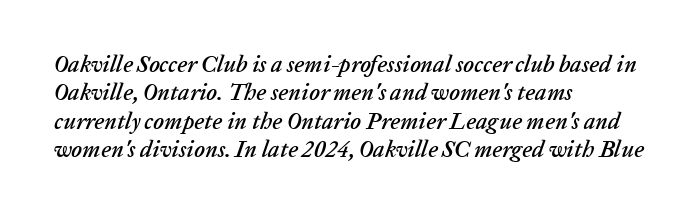
{"italic": "yes", "lean": "right", "slant_degrees": 20, "underline": "no", "align": "left", "line_spacing_ratio": 1.23, "letter_spacing": "normal", "letter_spacing_em": 0.0, "glyph_px": 23}
